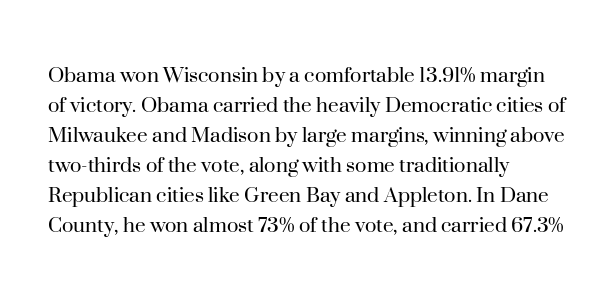
The image shows 24 px text type, upright; set left-aligned, normal line spacing (1.25x), normal letter spacing, not underlined.
